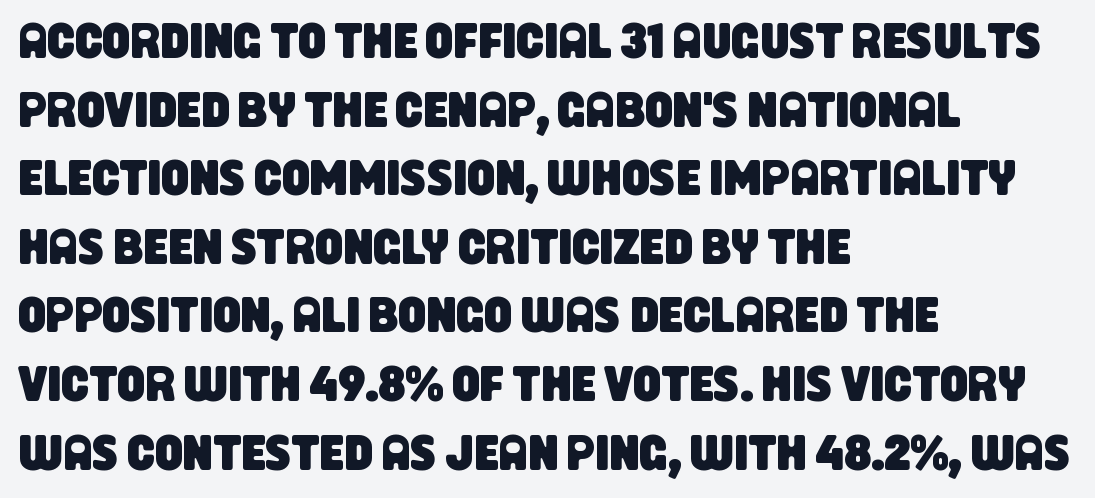
Q: Is the typeface a serif or a sans-serif typeface? A: Sans-serif.
Q: Is the text underlined? A: No.
Q: How is the paragraph aligned? A: Left-aligned.
Q: Is the spacing between letters normal or unusually wide? A: Normal.
Q: Is the spacing between lines tight, normal or loose? A: Normal.
Q: Width (condensed, normal, or wide)? A: Condensed.
Q: Stroke contrast? A: Low.
Q: x-height? A: Large.
Q: Monospaced? A: No.
